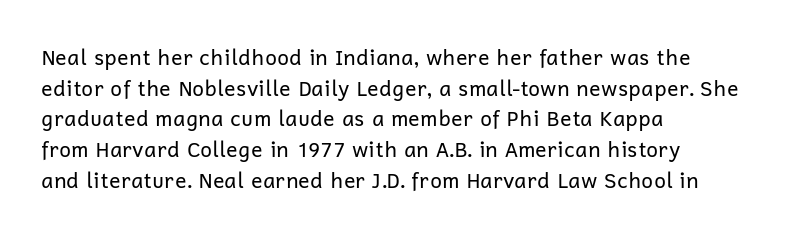
The strip under each line holds only bare page. The lines in this sample share a left origin and differ only in where they stop. The block of text has a typical density, with ordinary space between rows. A typesetter would call this zero additional tracking. Each stroke keeps to a modest, everyday thickness or less. Style check: upright.
